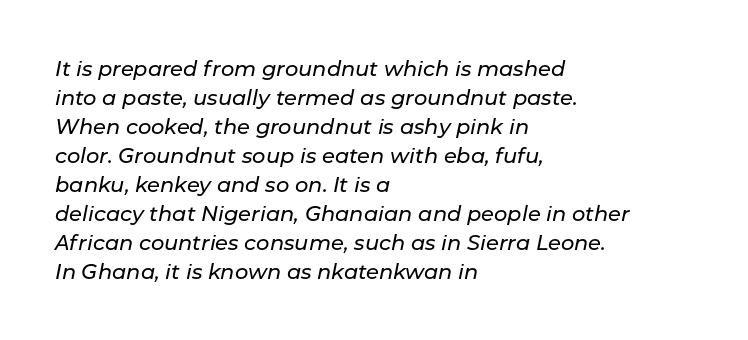
Q: Is the text italic (slanted)? A: Yes, it leans right by about 11 degrees.
Q: Is the text underlined? A: No.
Q: How is the paragraph aligned? A: Left-aligned.
Q: Is the spacing between letters normal or unusually wide? A: Normal.
Q: Is the spacing between lines tight, normal or loose? A: Normal.
